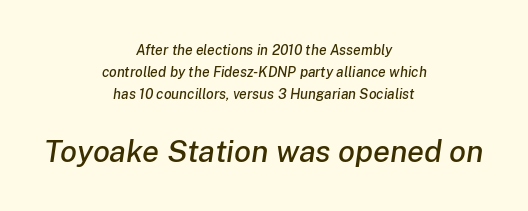
{"italic": "yes", "lean": "right", "slant_degrees": 8, "width": "normal", "stroke_contrast": "low", "x_height": "medium", "monospaced": "no", "underline": "no", "align": "center", "line_spacing": "normal", "line_spacing_ratio": 1.58, "letter_spacing": "normal", "letter_spacing_em": 0.0, "larger_block": "second", "size_ratio": 2.21, "glyph_px": 31}
